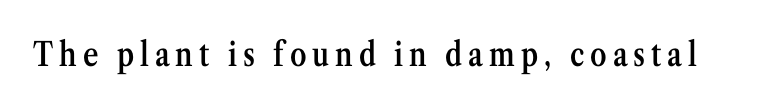
Q: Is the text bold? A: Semi-bold.
Q: Is the text italic (slanted)? A: No, it is upright.
Q: Is the typeface a serif or a sans-serif typeface? A: Serif.
Q: Is the text underlined? A: No.
Q: Width (condensed, normal, or wide)? A: Condensed.
Q: Stroke contrast? A: Medium.
Q: x-height? A: Medium.
Q: Monospaced? A: No.
